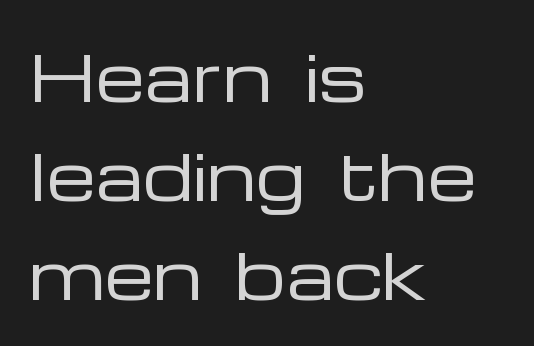
Q: Is the text bold? A: No.
Q: Is the text italic (slanted)? A: No, it is upright.
Q: Is the typeface a serif or a sans-serif typeface? A: Sans-serif.
Q: Is the text underlined? A: No.
Q: How is the paragraph aligned? A: Left-aligned.
Q: Is the spacing between letters normal or unusually wide? A: Normal.
Q: Is the spacing between lines tight, normal or loose? A: Normal.
Q: Width (condensed, normal, or wide)? A: Wide.
Q: Stroke contrast? A: Low.
Q: x-height? A: Medium.
Q: Monospaced? A: No.
